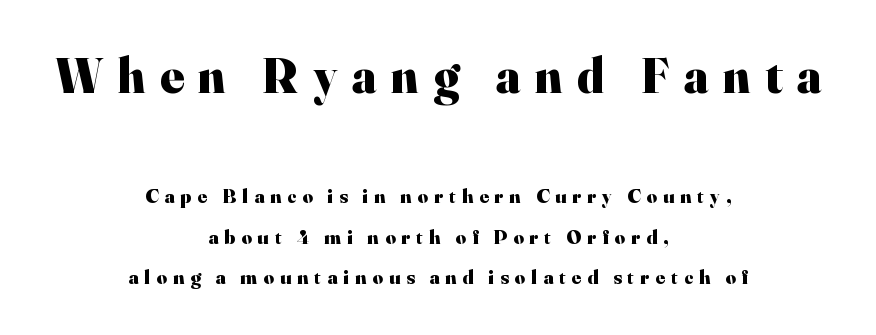
{"serif": "yes", "italic": "no", "bold": "yes", "weight": "heavy", "width": "normal", "stroke_contrast": "high", "x_height": "small", "monospaced": "no", "underline": "no", "align": "center", "line_spacing": "loose", "line_spacing_ratio": 2.02, "letter_spacing": "wide", "letter_spacing_em": 0.3, "larger_block": "first", "size_ratio": 2.45, "glyph_px": 49}
